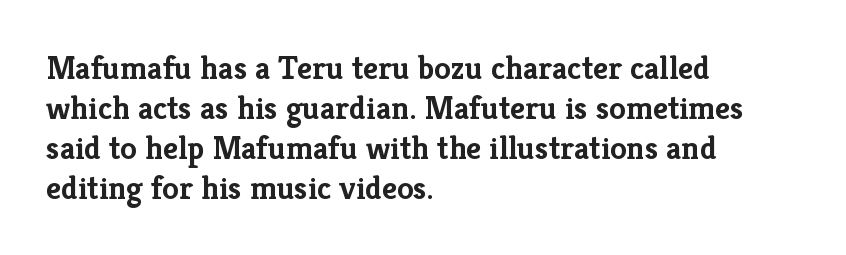
{"serif": "yes", "italic": "no", "bold": "yes", "weight": "semibold", "width": "normal", "stroke_contrast": "low", "x_height": "medium", "monospaced": "no", "underline": "no", "align": "left", "line_spacing_ratio": 1.21, "letter_spacing": "normal", "letter_spacing_em": 0.0, "glyph_px": 33}
